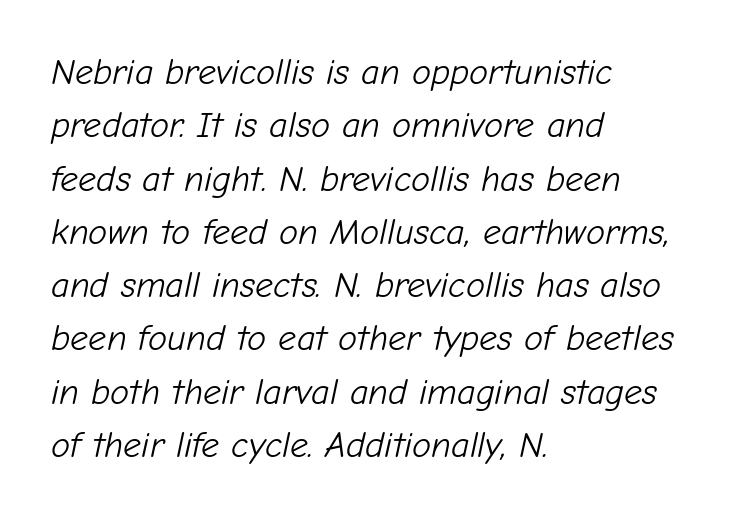
The image shows 36 px light type, italic (leaning right); set left-aligned, normal line spacing (1.48x), normal letter spacing, not underlined; low stroke contrast and a medium x-height.
